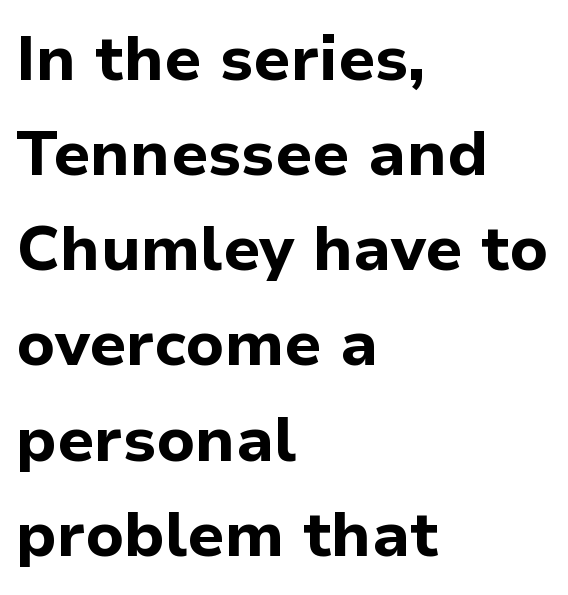
Q: Is the text bold? A: Yes.
Q: Is the text italic (slanted)? A: No, it is upright.
Q: Is the typeface a serif or a sans-serif typeface? A: Sans-serif.
Q: Is the text underlined? A: No.
Q: How is the paragraph aligned? A: Left-aligned.
Q: Is the spacing between letters normal or unusually wide? A: Normal.
Q: Is the spacing between lines tight, normal or loose? A: Normal.
Q: Width (condensed, normal, or wide)? A: Normal.
Q: Stroke contrast? A: Low.
Q: x-height? A: Medium.
Q: Monospaced? A: No.
